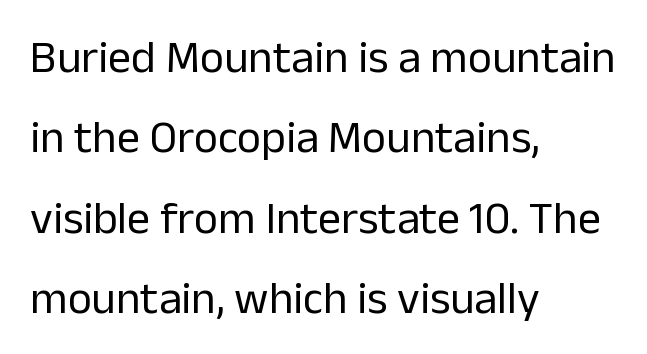
{"serif": "no", "italic": "no", "bold": "no", "weight": "regular", "width": "normal", "stroke_contrast": "low", "x_height": "medium", "monospaced": "no", "underline": "no", "align": "left", "line_spacing_ratio": 1.75, "letter_spacing": "normal", "letter_spacing_em": 0.0, "glyph_px": 46}
